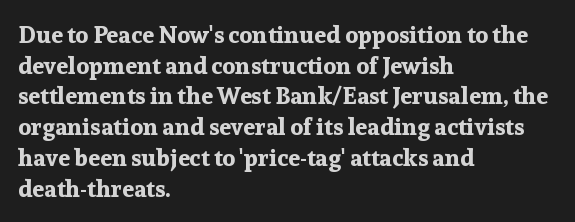
{"italic": "no", "bold": "yes", "underline": "no", "align": "left", "line_spacing": "normal", "line_spacing_ratio": 1.28, "letter_spacing": "normal", "letter_spacing_em": 0.0, "glyph_px": 24}
